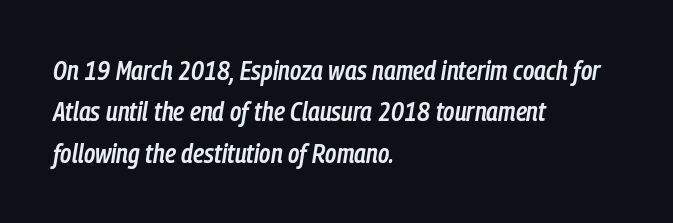
The image shows 27 px text type, italic (leaning right); set left-aligned, normal line spacing (1.53x), normal letter spacing, not underlined.
